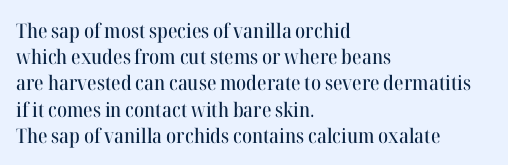
The image shows 20 px text type, upright; set left-aligned, normal line spacing (1.31x), normal letter spacing, not underlined.
